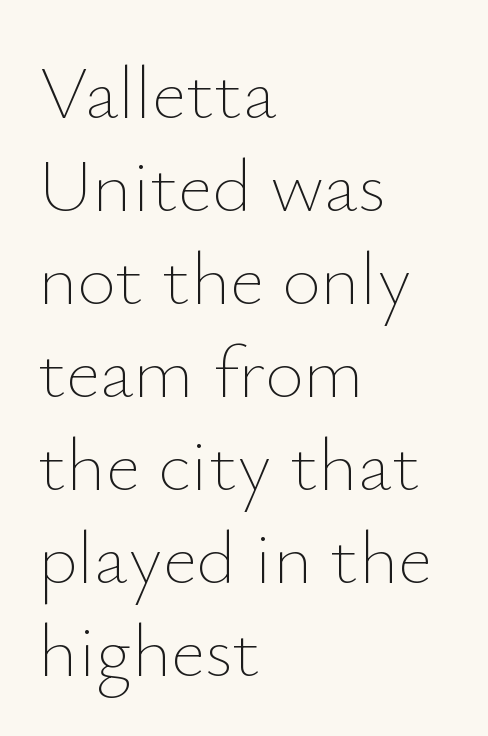
The image shows 75 px thin type, upright; set left-aligned, line spacing 1.24x, normal letter spacing, not underlined; low stroke contrast and a small x-height.
